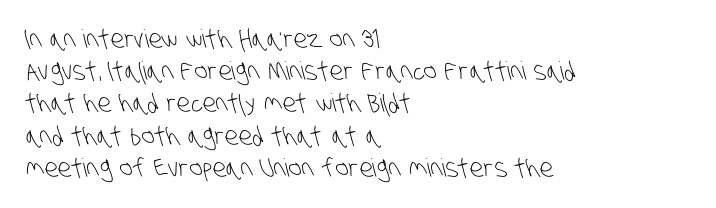
The image shows 25 px text type; set left-aligned, normal line spacing (1.29x), normal letter spacing, not underlined.
